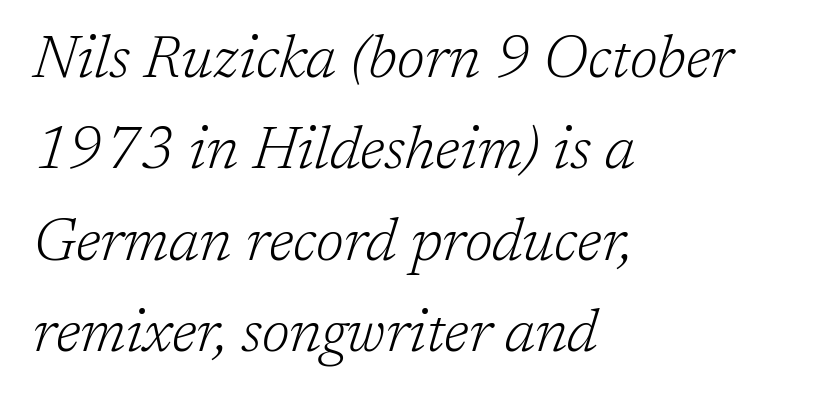
Q: Is the text bold? A: No.
Q: Is the text italic (slanted)? A: Yes, it leans right by about 17 degrees.
Q: Is the typeface a serif or a sans-serif typeface? A: Serif.
Q: Is the text underlined? A: No.
Q: How is the paragraph aligned? A: Left-aligned.
Q: Is the spacing between letters normal or unusually wide? A: Normal.
Q: Is the spacing between lines tight, normal or loose? A: Normal.
Q: Width (condensed, normal, or wide)? A: Normal.
Q: Stroke contrast? A: Low.
Q: x-height? A: Medium.
Q: Monospaced? A: No.
